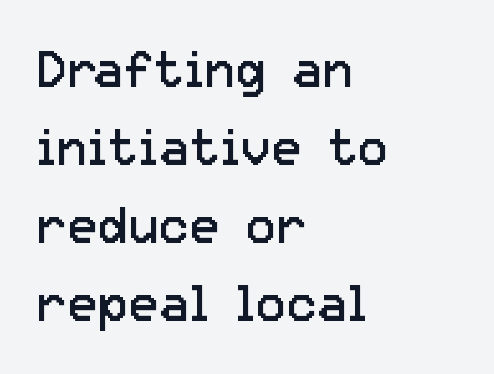
Stems and bowls with no extra thickness — not bold. Underline: absent. Where is the straight margin? On the left. The text was rendered using a sans face with plain stroke endings. Upright lettering throughout.
